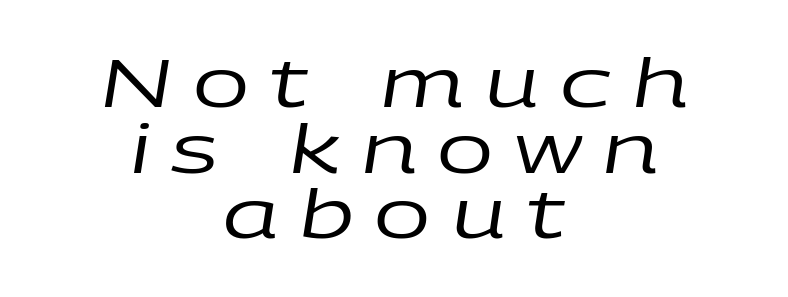
Q: Is the text bold? A: No.
Q: Is the text italic (slanted)? A: Yes, it leans right by about 9 degrees.
Q: Is the text underlined? A: No.
Q: How is the paragraph aligned? A: Centered.
Q: Is the spacing between letters normal or unusually wide? A: Unusually wide.
Q: Is the spacing between lines tight, normal or loose? A: Tight.
Q: Width (condensed, normal, or wide)? A: Wide.
Q: Stroke contrast? A: Low.
Q: x-height? A: Large.
Q: Monospaced? A: No.
